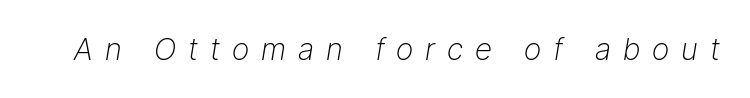
The image shows 30 px light type, italic (leaning right); set unusually wide letter spacing (+0.4 em), not underlined; low stroke contrast and a medium x-height.
